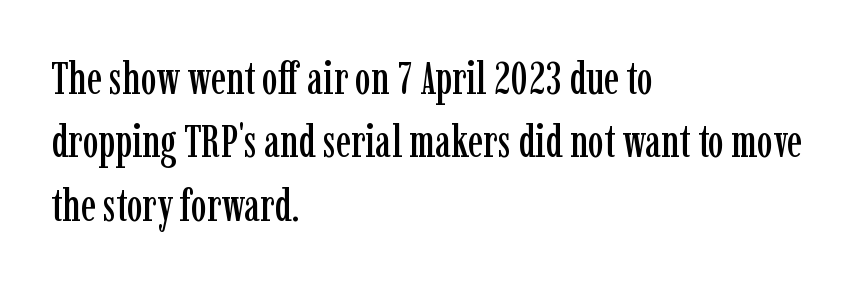
{"serif": "yes", "italic": "no", "width": "condensed", "stroke_contrast": "low", "x_height": "medium", "monospaced": "no", "underline": "no", "align": "left", "line_spacing": "normal", "line_spacing_ratio": 1.41, "letter_spacing": "normal", "letter_spacing_em": 0.0, "glyph_px": 45}
